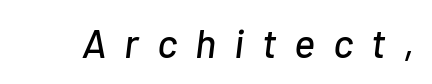
Q: Is the text italic (slanted)? A: Yes, it leans right by about 7 degrees.
Q: Is the text underlined? A: No.
Q: Is the spacing between letters normal or unusually wide? A: Unusually wide.
Q: Width (condensed, normal, or wide)? A: Normal.
Q: Stroke contrast? A: Low.
Q: x-height? A: Medium.
Q: Monospaced? A: No.
